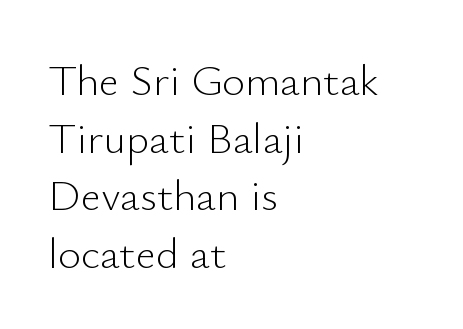
Q: Is the text bold? A: No.
Q: Is the text italic (slanted)? A: No, it is upright.
Q: Is the typeface a serif or a sans-serif typeface? A: Sans-serif.
Q: Is the text underlined? A: No.
Q: How is the paragraph aligned? A: Left-aligned.
Q: Is the spacing between letters normal or unusually wide? A: Normal.
Q: Is the spacing between lines tight, normal or loose? A: Normal.
Q: Width (condensed, normal, or wide)? A: Normal.
Q: Stroke contrast? A: Low.
Q: x-height? A: Small.
Q: Monospaced? A: No.
